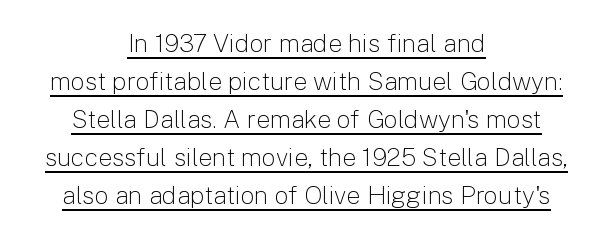
Q: Is the text bold? A: No.
Q: Is the text italic (slanted)? A: No, it is upright.
Q: Is the text underlined? A: Yes.
Q: How is the paragraph aligned? A: Centered.
Q: Is the spacing between letters normal or unusually wide? A: Normal.
Q: Is the spacing between lines tight, normal or loose? A: Normal.
